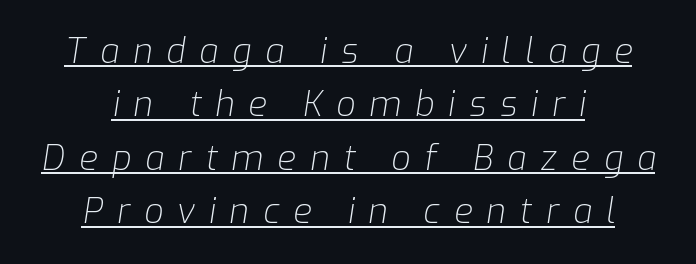
Evenly set lines give the paragraph a standard silhouette. Loose tracking; the words dissolve into strings of separated letters. The lettering is marked with a stroke running underneath it. The passage shown leans; its letterforms are oblique. Notice how the passage keeps no hard edge, just a central spine. The face used here is proportionally spaced, like ordinary book or web type.
